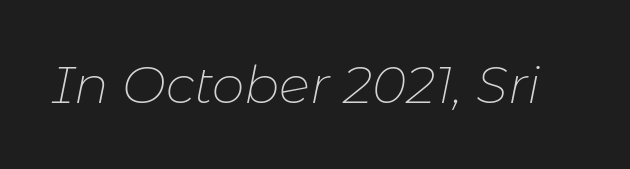
Q: Is the text bold? A: No.
Q: Is the text italic (slanted)? A: Yes, it leans right by about 11 degrees.
Q: Is the text underlined? A: No.
Q: Is the spacing between letters normal or unusually wide? A: Normal.
Q: Width (condensed, normal, or wide)? A: Normal.
Q: Stroke contrast? A: Low.
Q: x-height? A: Medium.
Q: Monospaced? A: No.
